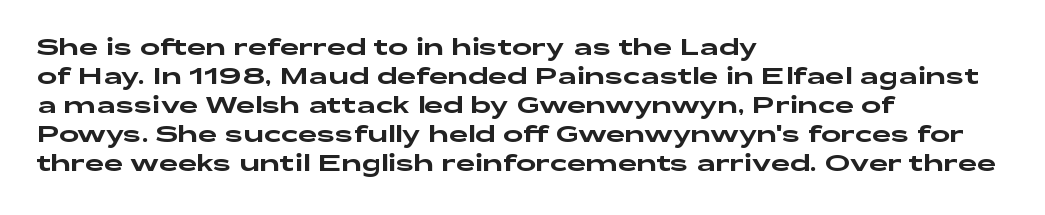
The image shows 24 px text type, upright; set left-aligned, line spacing 1.21x, normal letter spacing, not underlined.
